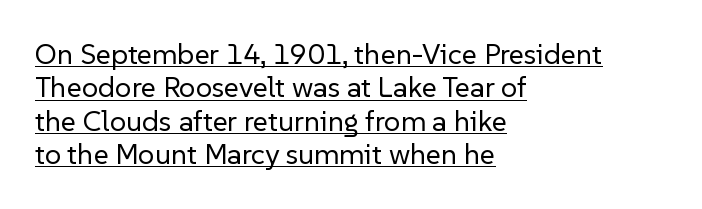
{"serif": "no", "italic": "no", "bold": "no", "weight": "regular", "width": "normal", "stroke_contrast": "low", "x_height": "medium", "monospaced": "no", "underline": "yes", "align": "left", "line_spacing": "tight", "line_spacing_ratio": 1.15, "letter_spacing": "normal", "letter_spacing_em": 0.0, "glyph_px": 29}
